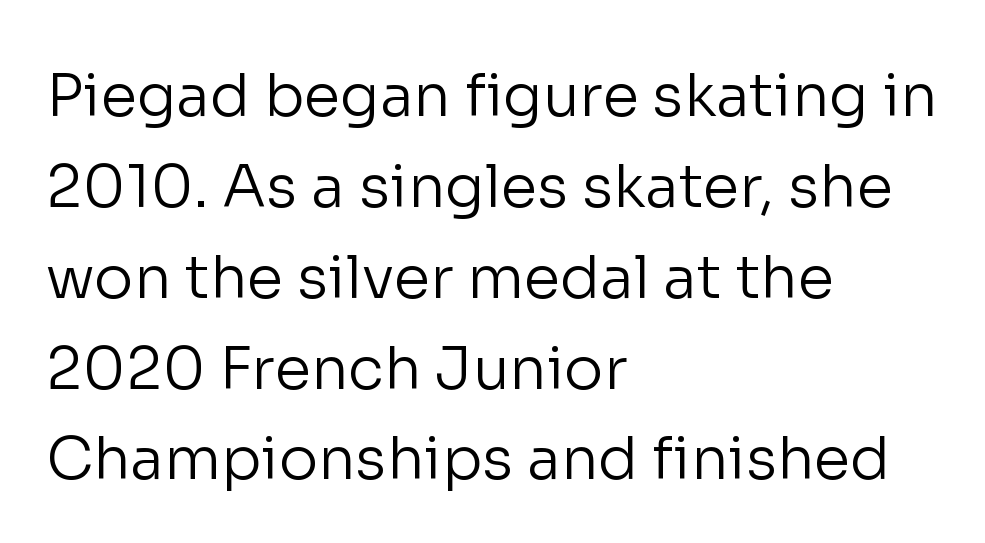
The font sits on the lighter half of the weight spectrum, regular included. This rendering features lettering with no underline. Caption: multi-line text, flush left, ragged right. Font category for this specimen: sans-serif. Nobody touched the tracking dial on this one.
